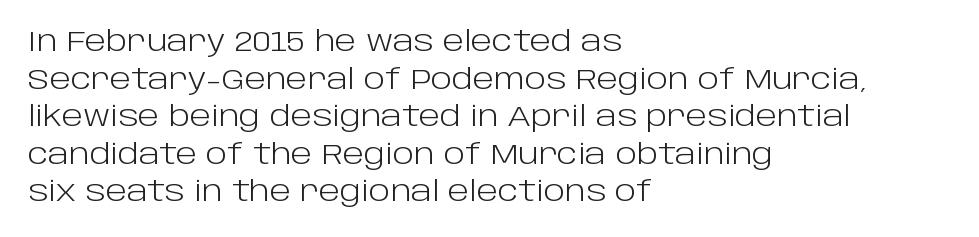
{"serif": "no", "italic": "no", "bold": "no", "weight": "light", "width": "normal", "stroke_contrast": "low", "x_height": "large", "monospaced": "no", "underline": "no", "align": "left", "line_spacing": "normal", "line_spacing_ratio": 1.34, "letter_spacing": "normal", "letter_spacing_em": 0.0, "glyph_px": 28}
